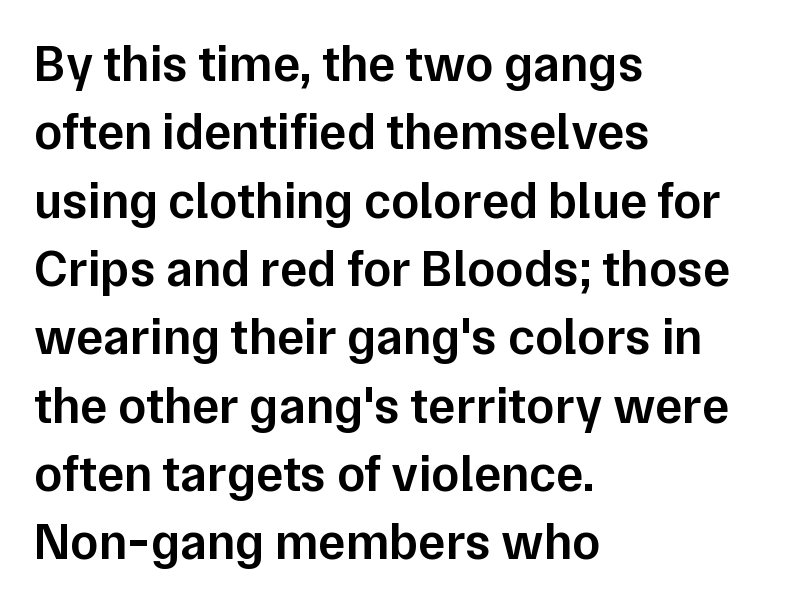
{"serif": "no", "italic": "no", "bold": "semi", "weight": "semibold", "width": "normal", "stroke_contrast": "low", "x_height": "medium", "monospaced": "no", "underline": "no", "align": "left", "line_spacing": "normal", "line_spacing_ratio": 1.34, "letter_spacing": "normal", "letter_spacing_em": 0.0, "glyph_px": 51}
